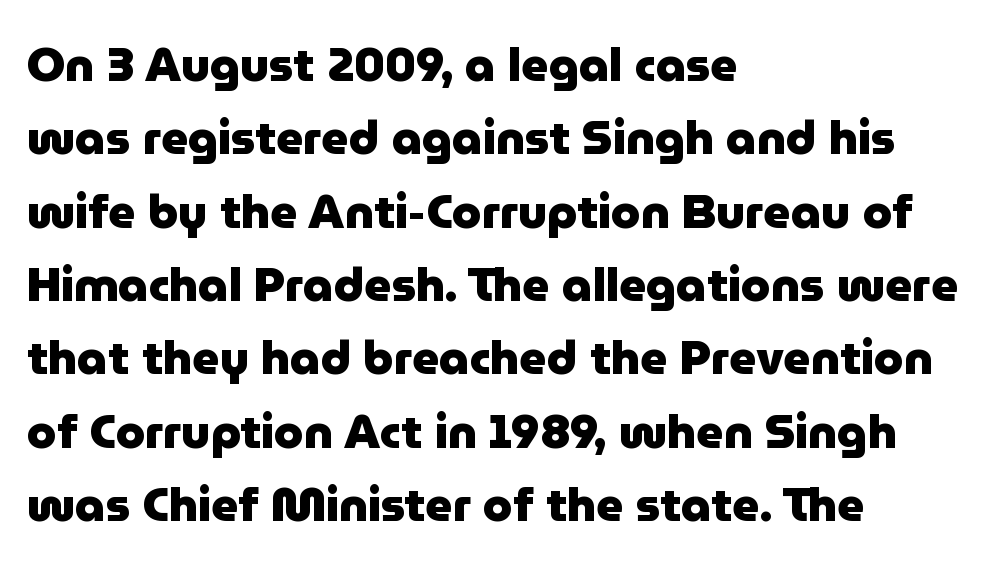
{"serif": "no", "italic": "no", "bold": "yes", "weight": "heavy", "width": "normal", "stroke_contrast": "low", "x_height": "medium", "monospaced": "no", "underline": "no", "align": "left", "line_spacing": "normal", "line_spacing_ratio": 1.56, "letter_spacing": "normal", "letter_spacing_em": 0.0, "glyph_px": 47}
